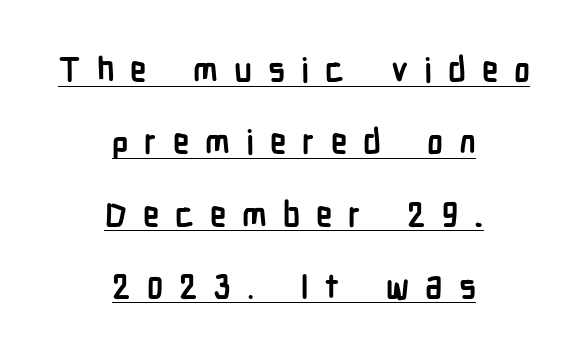
{"serif": "no", "italic": "no", "bold": "yes", "weight": "semibold", "width": "condensed", "stroke_contrast": "low", "x_height": "medium", "monospaced": "no", "underline": "yes", "align": "center", "line_spacing": "loose", "line_spacing_ratio": 2.19, "letter_spacing": "wide", "letter_spacing_em": 0.48, "glyph_px": 33}
